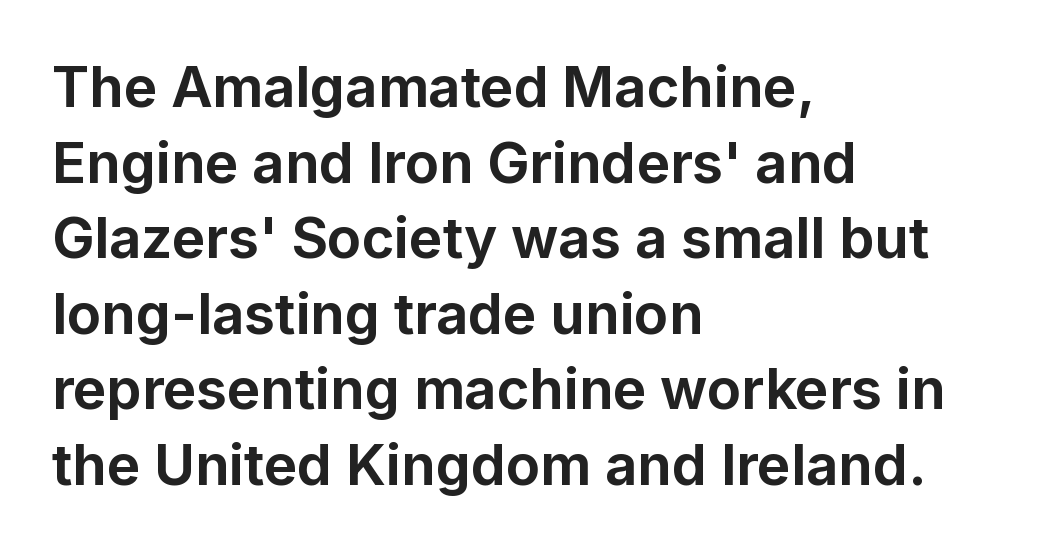
Q: Is the text bold? A: Yes.
Q: Is the text italic (slanted)? A: No, it is upright.
Q: Is the typeface a serif or a sans-serif typeface? A: Sans-serif.
Q: Is the text underlined? A: No.
Q: How is the paragraph aligned? A: Left-aligned.
Q: Is the spacing between letters normal or unusually wide? A: Normal.
Q: Is the spacing between lines tight, normal or loose? A: Normal.
Q: Width (condensed, normal, or wide)? A: Normal.
Q: Stroke contrast? A: Low.
Q: x-height? A: Medium.
Q: Monospaced? A: No.
